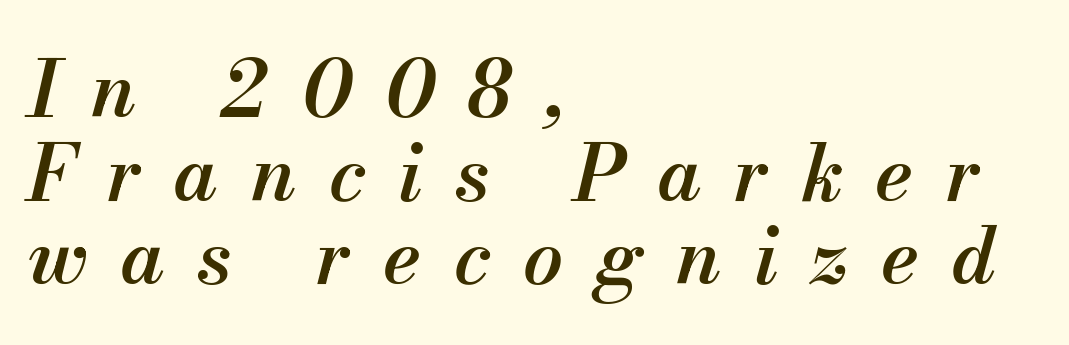
{"italic": "yes", "lean": "right", "slant_degrees": 13, "bold": "semi", "weight": "semibold", "width": "normal", "stroke_contrast": "medium", "x_height": "small", "monospaced": "no", "underline": "no", "align": "left", "line_spacing": "tight", "line_spacing_ratio": 1.06, "letter_spacing": "wide", "letter_spacing_em": 0.41, "glyph_px": 79}
